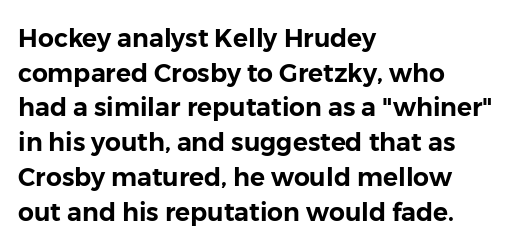
Has an underline been added? It has not. Observe the ordinary spacing: letters are neighbours, not strangers. What's the leading like? Ordinary, nothing unusual. Reading down the block, your eye returns to a fixed left position each line. Every character sits straight up, as roman type does.
